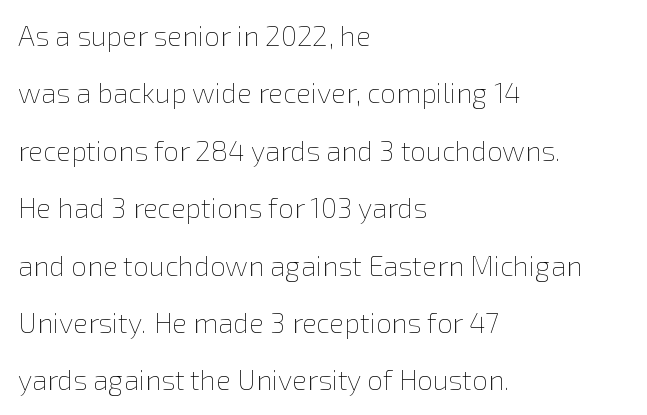
Q: Is the text bold? A: No.
Q: Is the text italic (slanted)? A: No, it is upright.
Q: Is the text underlined? A: No.
Q: How is the paragraph aligned? A: Left-aligned.
Q: Is the spacing between letters normal or unusually wide? A: Normal.
Q: Is the spacing between lines tight, normal or loose? A: Loose.
Q: Width (condensed, normal, or wide)? A: Normal.
Q: x-height? A: Medium.
Q: Monospaced? A: No.
